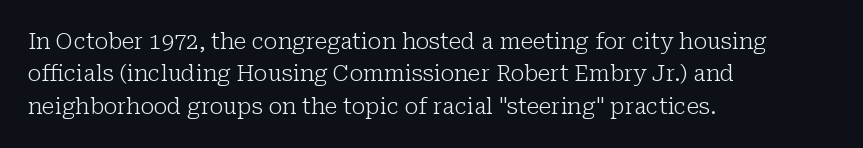
{"italic": "no", "bold": "no", "underline": "no", "align": "left", "line_spacing": "normal", "line_spacing_ratio": 1.47, "letter_spacing": "normal", "letter_spacing_em": 0.0, "glyph_px": 22}
